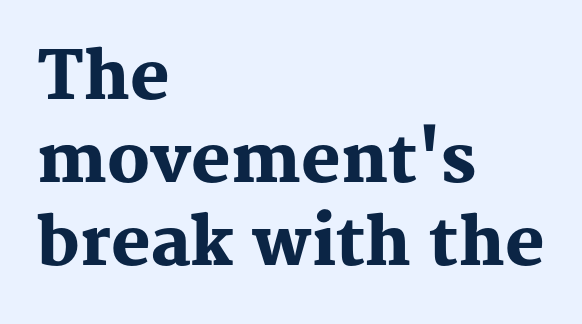
{"serif": "yes", "italic": "no", "bold": "yes", "weight": "heavy", "width": "normal", "stroke_contrast": "medium", "x_height": "medium", "monospaced": "no", "underline": "no", "align": "left", "line_spacing": "normal", "line_spacing_ratio": 1.26, "letter_spacing": "normal", "letter_spacing_em": 0.0, "glyph_px": 66}
